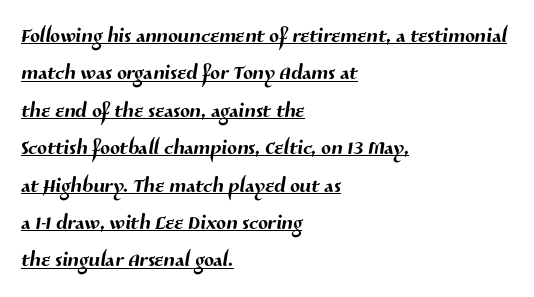
{"serif": "no", "width": "normal", "stroke_contrast": "medium", "x_height": "medium", "monospaced": "no", "underline": "yes", "align": "left", "line_spacing": "normal", "line_spacing_ratio": 1.29, "letter_spacing": "normal", "letter_spacing_em": 0.0, "glyph_px": 29}
